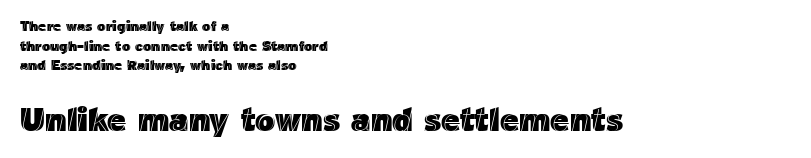
What stands out about the letter spacing? Nothing — it is the standard amount. What's the leading like? Ordinary, nothing unusual. Underlining? Definitely not there. Note: smaller setting up top, larger setting below. If you drew a ruler down the left edge, every line would touch it. The rendering uses natural spacing where letterforms have individual widths.
